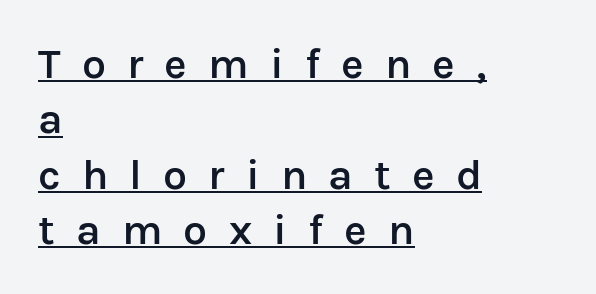
{"serif": "no", "italic": "no", "bold": "semi", "weight": "semibold", "width": "normal", "stroke_contrast": "low", "x_height": "medium", "monospaced": "no", "underline": "yes", "align": "left", "line_spacing": "normal", "line_spacing_ratio": 1.29, "letter_spacing": "wide", "letter_spacing_em": 0.49, "glyph_px": 43}
